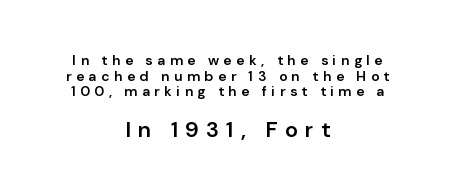
{"italic": "no", "bold": "semi", "underline": "no", "align": "center", "line_spacing": "tight", "line_spacing_ratio": 1.11, "letter_spacing": "wide", "letter_spacing_em": 0.32, "larger_block": "second", "size_ratio": 1.57, "glyph_px": 22}
